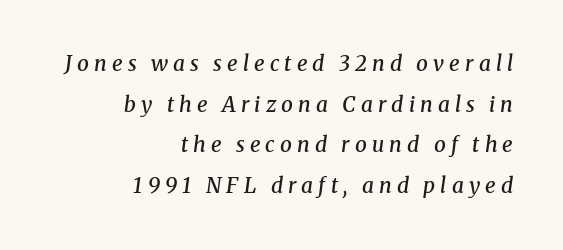
Leading is clearly above the norm, producing a sparse column. These words are printed semibold, heavier than regular yet not bold. Inter-character spacing is expanded well beyond the font's built-in metrics. Words float on clear page, feet unadorned. Typeset ragged left — the right edge is the straight one.
